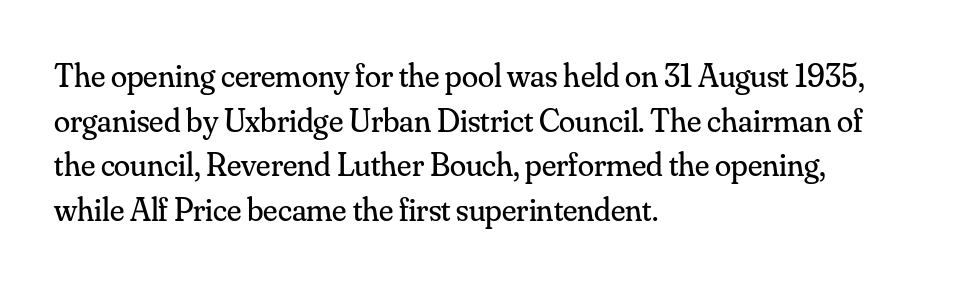
The image shows 33 px regular-weight serif type, upright; set left-aligned, normal line spacing (1.35x), normal letter spacing, not underlined; medium stroke contrast and a small x-height.
